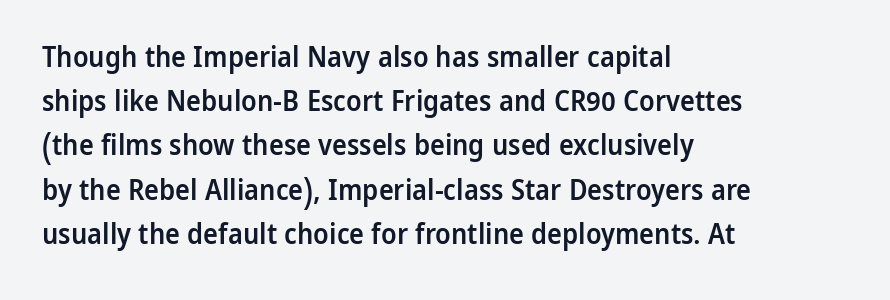
The image shows 28 px semibold sans-serif type, upright; set left-aligned, normal line spacing (1.58x), normal letter spacing, not underlined; low stroke contrast and a medium x-height.
